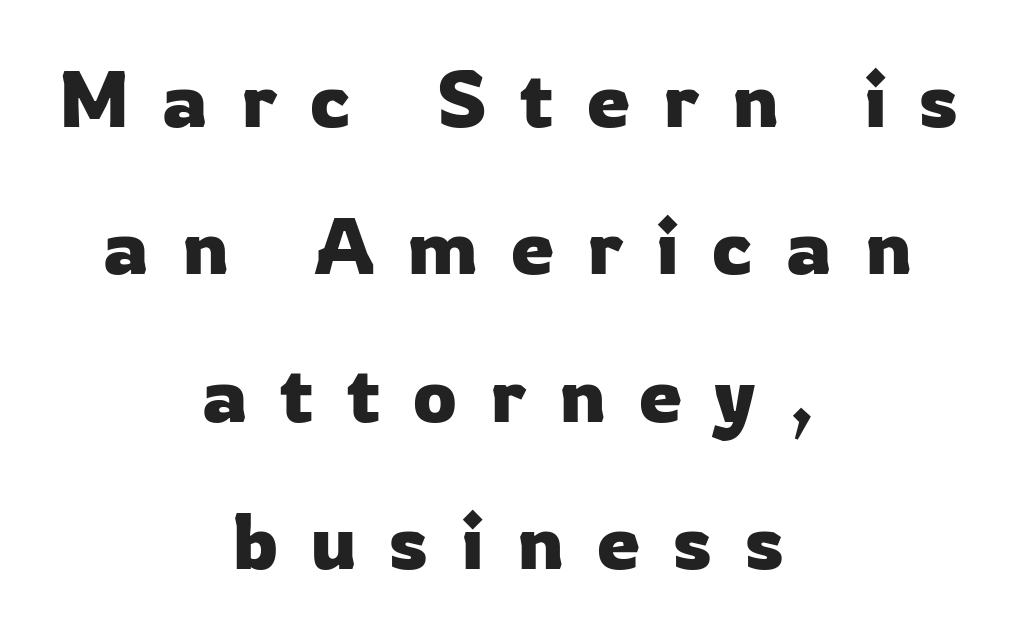
This is roman type, the default non-slanted kind. Nobody drew a line under any word here. The line texture is sparse and dotted thanks to wide tracking. Think of a printed novel: that variable character pitch is what you see here.
